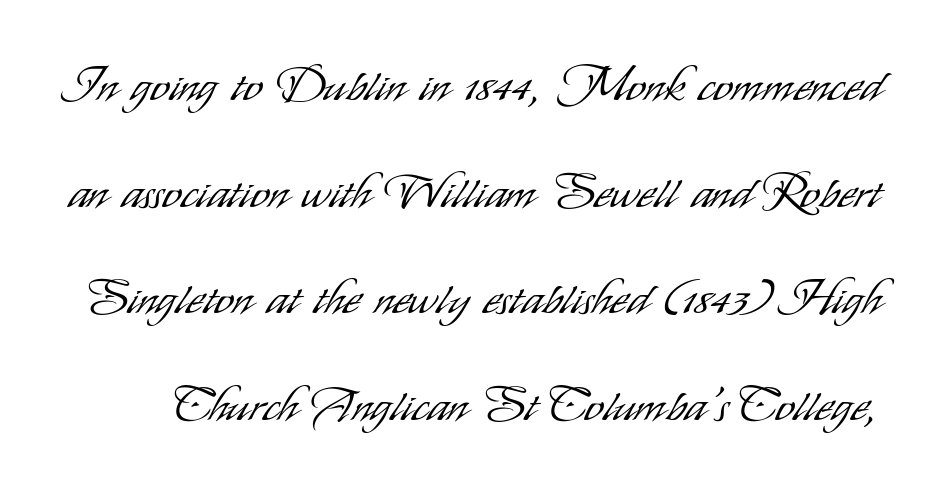
{"serif": "no", "bold": "no", "weight": "light", "width": "condensed", "stroke_contrast": "low", "x_height": "small", "monospaced": "no", "underline": "no", "line_spacing": "loose", "line_spacing_ratio": 2.22, "letter_spacing": "normal", "letter_spacing_em": 0.0, "glyph_px": 48}
